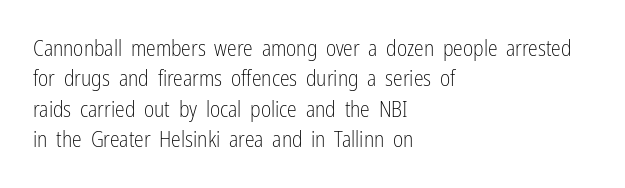
{"italic": "no", "bold": "no", "underline": "no", "align": "left", "line_spacing": "normal", "line_spacing_ratio": 1.38, "letter_spacing": "normal", "letter_spacing_em": 0.0, "glyph_px": 22}
